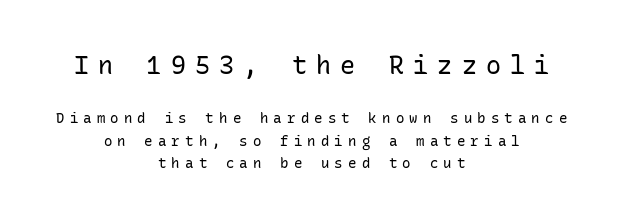
The image shows 25 px text type, upright; set centered, normal line spacing (1.58x), unusually wide letter spacing (+0.37 em), not underlined; the first (top) block is 1.79x larger.
